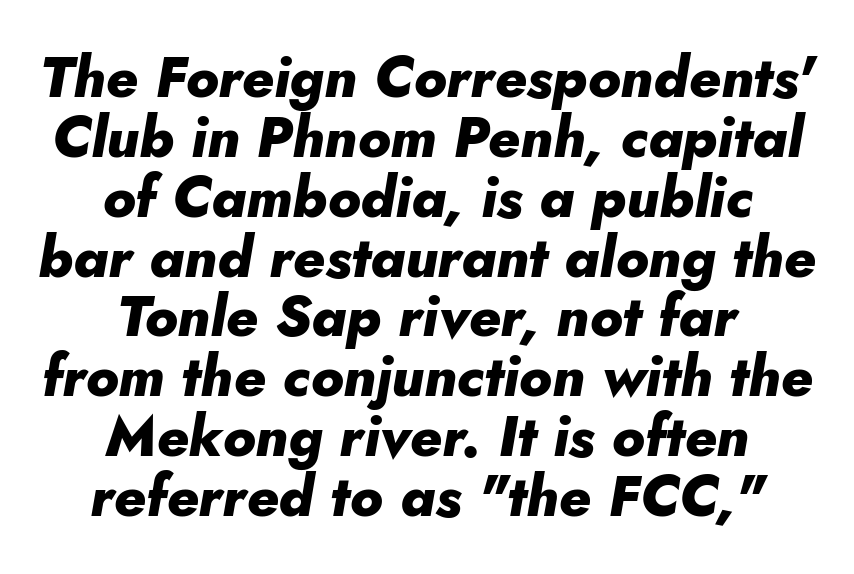
{"italic": "yes", "lean": "right", "slant_degrees": 10, "bold": "yes", "weight": "heavy", "width": "normal", "stroke_contrast": "low", "x_height": "small", "monospaced": "no", "underline": "no", "align": "center", "line_spacing": "tight", "line_spacing_ratio": 1.05, "letter_spacing": "normal", "letter_spacing_em": 0.0, "glyph_px": 57}
